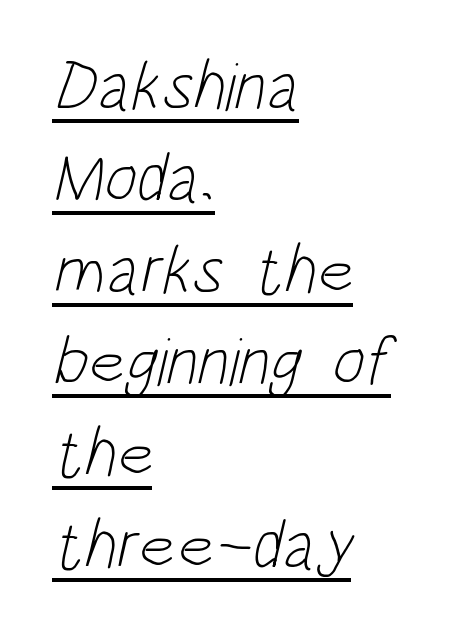
Q: Is the text bold? A: No.
Q: Is the typeface a serif or a sans-serif typeface? A: Sans-serif.
Q: Is the text underlined? A: Yes.
Q: How is the paragraph aligned? A: Left-aligned.
Q: Is the spacing between letters normal or unusually wide? A: Normal.
Q: Is the spacing between lines tight, normal or loose? A: Normal.
Q: Width (condensed, normal, or wide)? A: Condensed.
Q: Stroke contrast? A: Low.
Q: x-height? A: Large.
Q: Monospaced? A: No.
